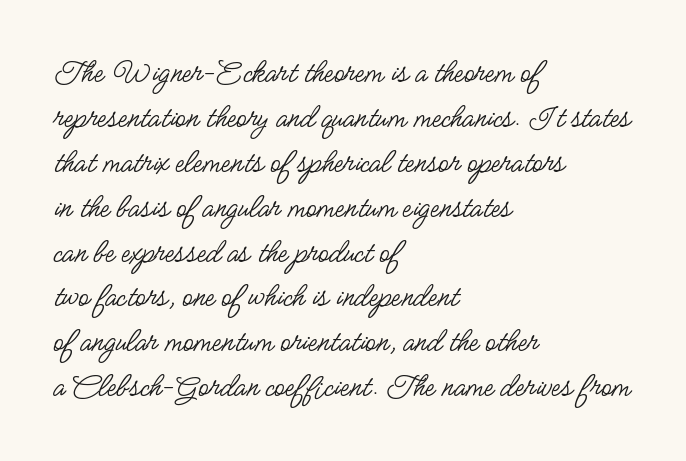
Are there feet on the stems? There aren't — it's a sans. Any mark beneath the type? The region is blank. The rendering keeps characters at their native spacing.
